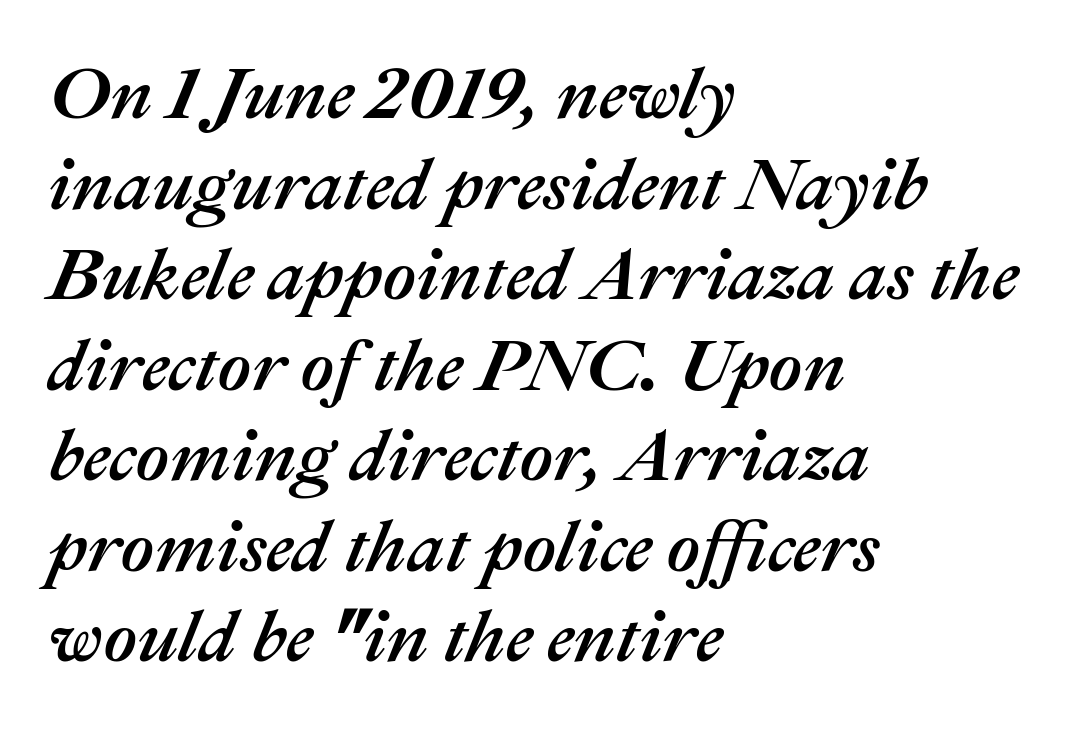
{"italic": "yes", "lean": "right", "slant_degrees": 22, "width": "normal", "stroke_contrast": "medium", "x_height": "medium", "monospaced": "no", "underline": "no", "align": "left", "line_spacing_ratio": 1.24, "letter_spacing": "normal", "letter_spacing_em": 0.0, "glyph_px": 73}
